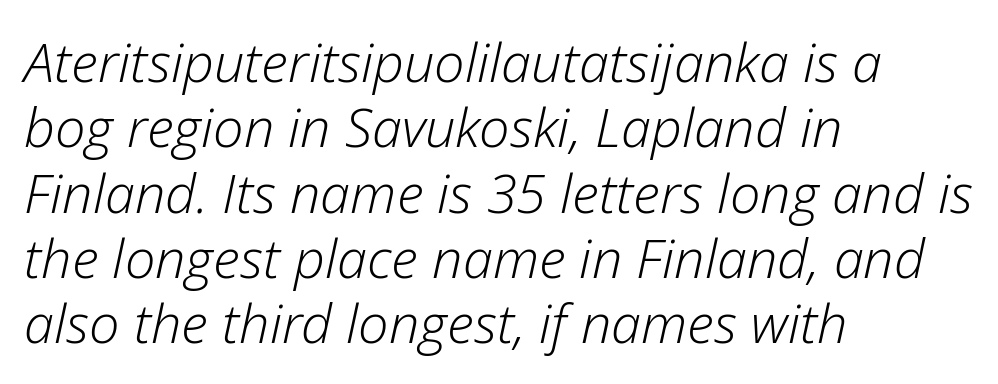
Q: Is the text bold? A: No.
Q: Is the text italic (slanted)? A: Yes, it leans right by about 12 degrees.
Q: Is the text underlined? A: No.
Q: How is the paragraph aligned? A: Left-aligned.
Q: Is the spacing between letters normal or unusually wide? A: Normal.
Q: Width (condensed, normal, or wide)? A: Normal.
Q: Stroke contrast? A: Low.
Q: x-height? A: Medium.
Q: Monospaced? A: No.
